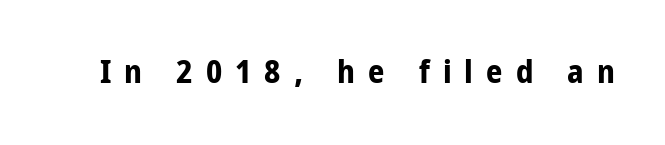
When letters stand straight like this, we call the style roman or upright. Is the letter spacing exaggerated? Yes — the characters are pushed far apart. This sample uses a sans-serif face. Look at the stroke-to-counter ratio: heavy, a bold.
